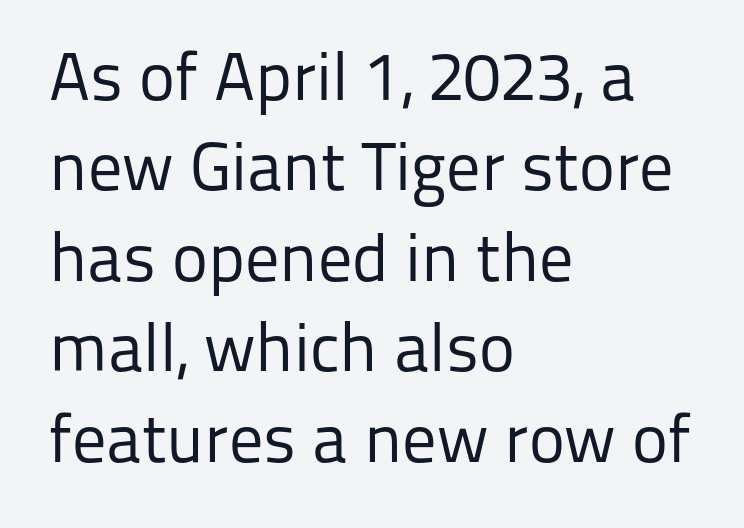
{"serif": "no", "italic": "no", "bold": "no", "weight": "regular", "width": "normal", "stroke_contrast": "low", "x_height": "medium", "monospaced": "no", "underline": "no", "align": "left", "line_spacing": "normal", "line_spacing_ratio": 1.33, "letter_spacing": "normal", "letter_spacing_em": 0.0, "glyph_px": 68}
